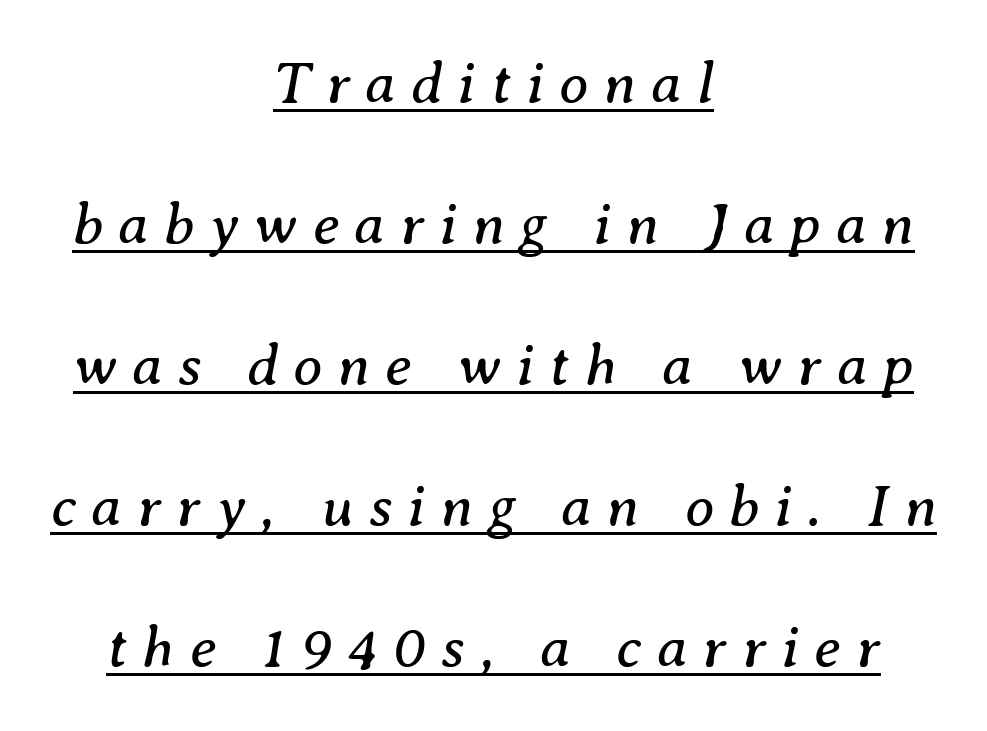
Q: Is the text bold? A: No.
Q: Is the text italic (slanted)? A: Yes, it leans right by about 8 degrees.
Q: Is the typeface a serif or a sans-serif typeface? A: Serif.
Q: Is the text underlined? A: Yes.
Q: How is the paragraph aligned? A: Centered.
Q: Is the spacing between letters normal or unusually wide? A: Unusually wide.
Q: Is the spacing between lines tight, normal or loose? A: Loose.
Q: Width (condensed, normal, or wide)? A: Normal.
Q: Stroke contrast? A: Medium.
Q: x-height? A: Medium.
Q: Monospaced? A: No.
